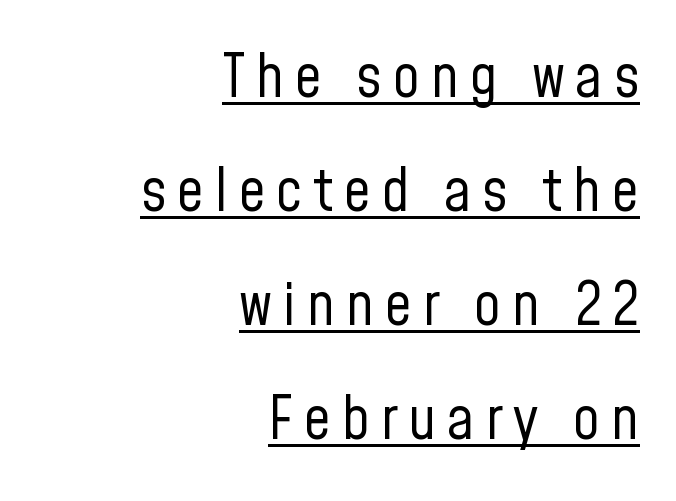
In terms of leading, this rendering errs on the spacious side. Stems and bowls with no extra thickness — not bold. Check where the strokes stop: nothing finishes them off — pure sans. Descenders here cross a horizontal rule under the line.
